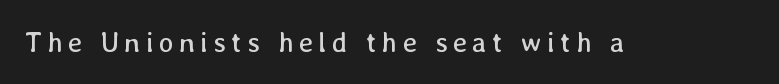
Bold? No — there's no thickening of the strokes. The foot of each line stays bare and open. This sample uses an upright cut, with every glyph sitting square on the baseline. Note the varied advance widths — an 'i' is clearly narrower than an 'm'.
